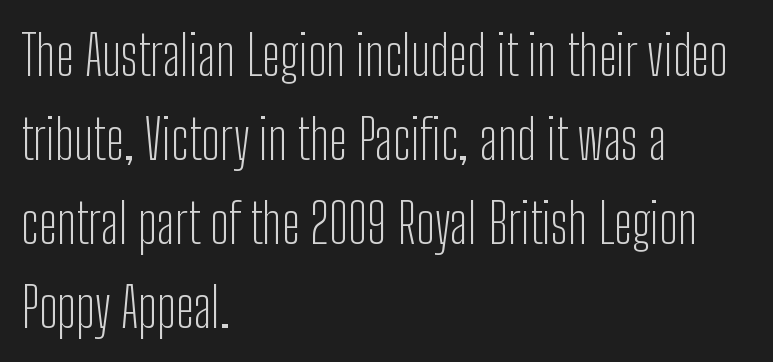
The image shows 55 px light, condensed sans-serif type, upright; set left-aligned, normal line spacing (1.53x), normal letter spacing, not underlined; low stroke contrast and a medium x-height.
